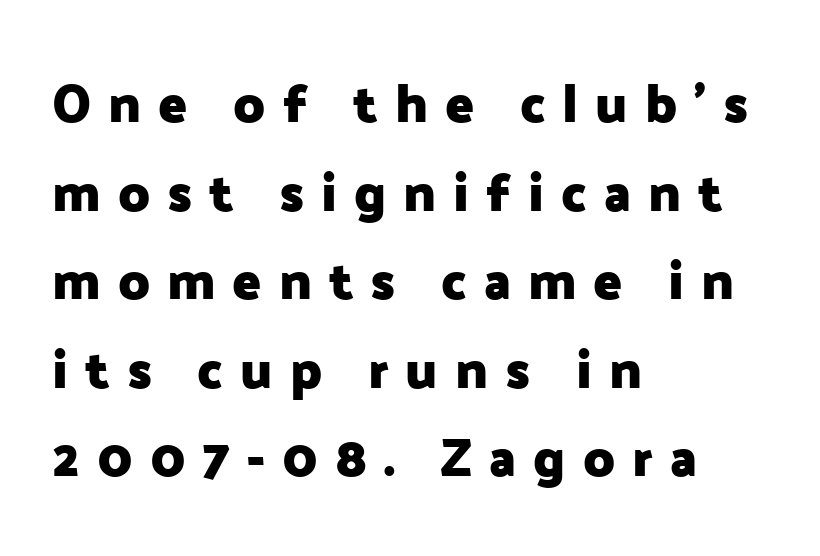
{"serif": "no", "italic": "no", "bold": "yes", "weight": "heavy", "width": "normal", "stroke_contrast": "low", "x_height": "medium", "monospaced": "no", "underline": "no", "align": "left", "line_spacing": "normal", "line_spacing_ratio": 1.67, "letter_spacing": "wide", "letter_spacing_em": 0.32, "glyph_px": 53}
